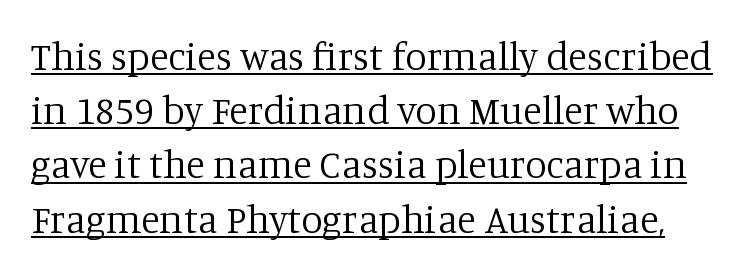
The image shows 39 px regular-weight serif type, upright; set normal line spacing (1.39x), normal letter spacing, underlined; low stroke contrast and a large x-height.
